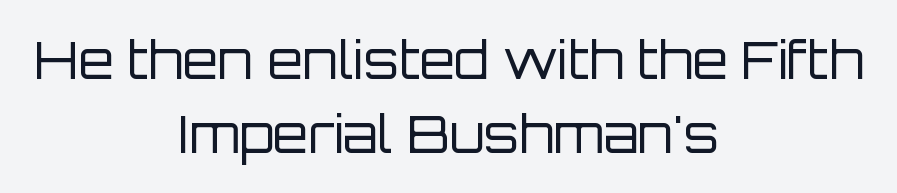
The image shows 51 px regular-weight sans-serif type, upright; set centered, normal line spacing (1.45x), normal letter spacing, not underlined; low stroke contrast and a large x-height.
